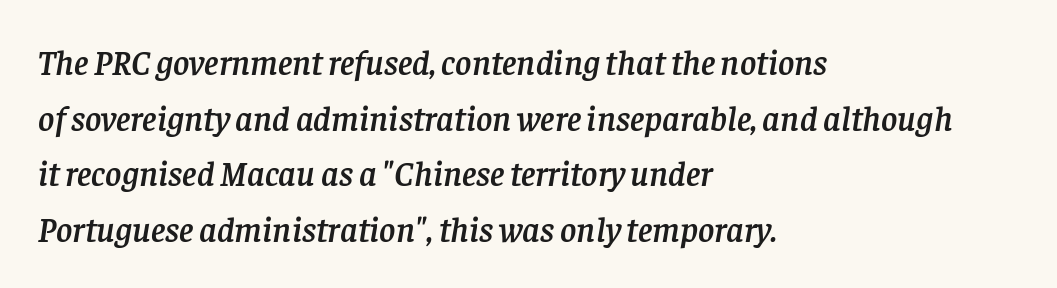
{"serif": "yes", "italic": "yes", "lean": "right", "slant_degrees": 8, "width": "normal", "stroke_contrast": "low", "x_height": "large", "monospaced": "no", "underline": "no", "align": "left", "line_spacing": "normal", "line_spacing_ratio": 1.59, "letter_spacing": "normal", "letter_spacing_em": 0.0, "glyph_px": 35}
